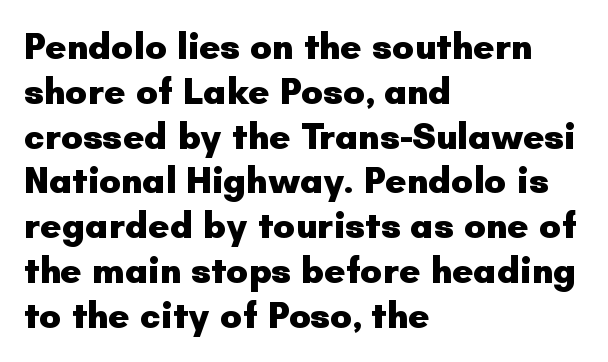
The image shows 37 px heavy sans-serif type, upright; set left-aligned, line spacing 1.21x, normal letter spacing, not underlined; low stroke contrast and a small x-height.
